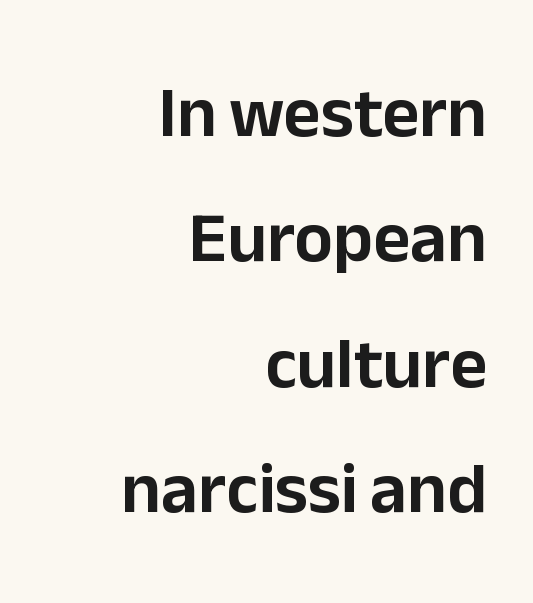
Q: Is the text italic (slanted)? A: No, it is upright.
Q: Is the typeface a serif or a sans-serif typeface? A: Sans-serif.
Q: Is the text underlined? A: No.
Q: How is the paragraph aligned? A: Right-aligned.
Q: Is the spacing between letters normal or unusually wide? A: Normal.
Q: Width (condensed, normal, or wide)? A: Normal.
Q: Stroke contrast? A: Low.
Q: x-height? A: Medium.
Q: Monospaced? A: No.
